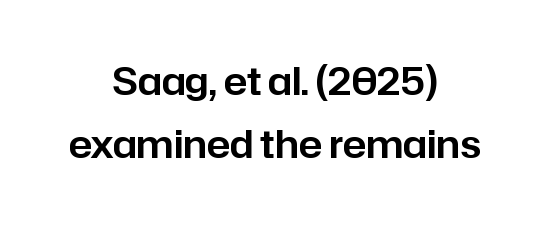
Q: Is the text italic (slanted)? A: No, it is upright.
Q: Is the typeface a serif or a sans-serif typeface? A: Sans-serif.
Q: Is the text underlined? A: No.
Q: How is the paragraph aligned? A: Centered.
Q: Is the spacing between letters normal or unusually wide? A: Normal.
Q: Is the spacing between lines tight, normal or loose? A: Normal.
Q: Width (condensed, normal, or wide)? A: Normal.
Q: Stroke contrast? A: Low.
Q: x-height? A: Medium.
Q: Monospaced? A: No.
